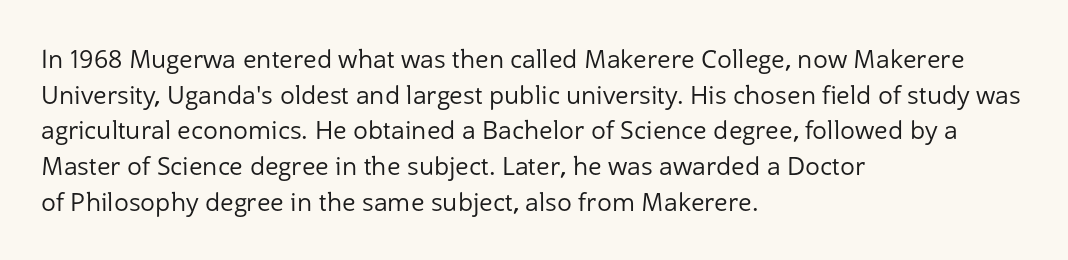
{"italic": "no", "bold": "no", "underline": "no", "align": "left", "line_spacing": "normal", "line_spacing_ratio": 1.43, "letter_spacing": "normal", "letter_spacing_em": 0.0, "glyph_px": 25}
